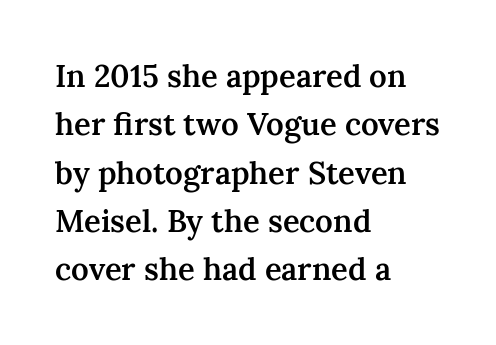
{"serif": "yes", "italic": "no", "bold": "semi", "weight": "semibold", "width": "normal", "stroke_contrast": "medium", "x_height": "medium", "monospaced": "no", "underline": "no", "align": "left", "line_spacing": "normal", "line_spacing_ratio": 1.56, "letter_spacing": "normal", "letter_spacing_em": 0.0, "glyph_px": 31}
